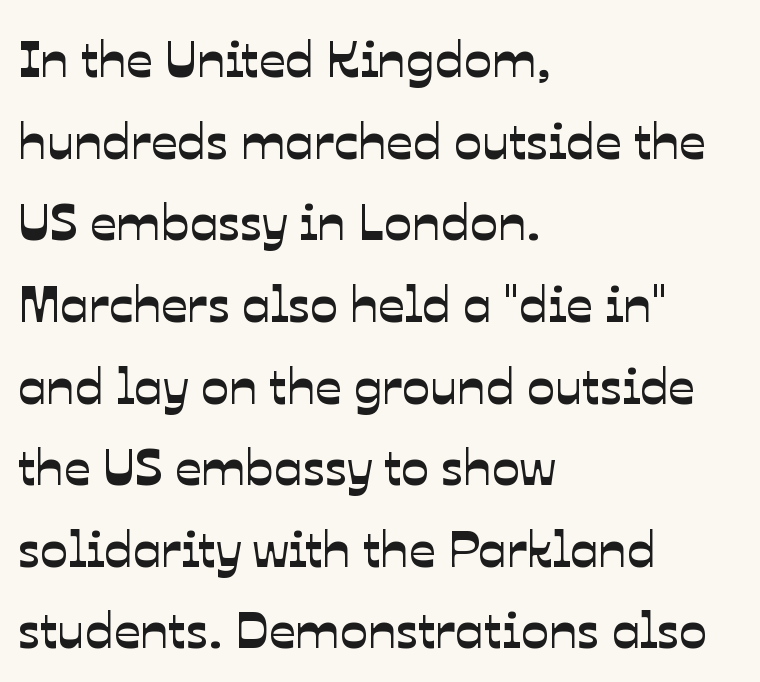
The image shows 52 px sans-serif type; set left-aligned, normal line spacing (1.57x), normal letter spacing, not underlined; low stroke contrast and a medium x-height.
